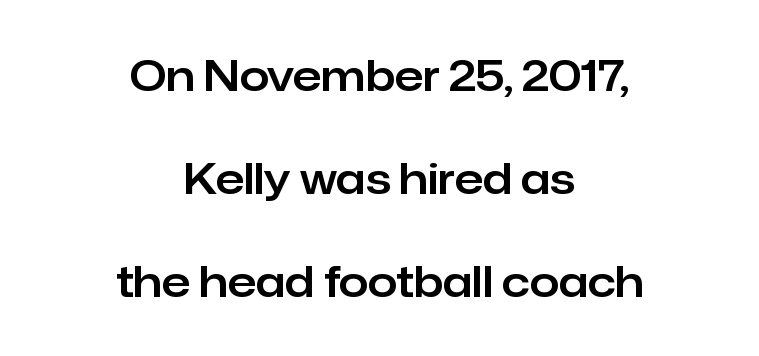
The horizontal fit of the characters is conventional and even. Baseline-to-baseline distance is far greater than the letter height. These lines stack symmetrically, like a column narrowing and widening about its center. The string is rendered with underlining switched off. Unlike italic type, these characters show no tilt at all. The designer went with a sans here, leaving each stem footless.
